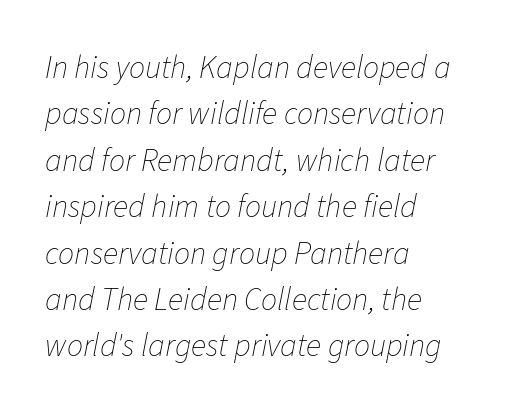
Q: Is the text bold? A: No.
Q: Is the text italic (slanted)? A: Yes, it leans right by about 11 degrees.
Q: Is the text underlined? A: No.
Q: How is the paragraph aligned? A: Left-aligned.
Q: Is the spacing between letters normal or unusually wide? A: Normal.
Q: Is the spacing between lines tight, normal or loose? A: Normal.
Q: Width (condensed, normal, or wide)? A: Normal.
Q: Stroke contrast? A: Low.
Q: x-height? A: Medium.
Q: Monospaced? A: No.
